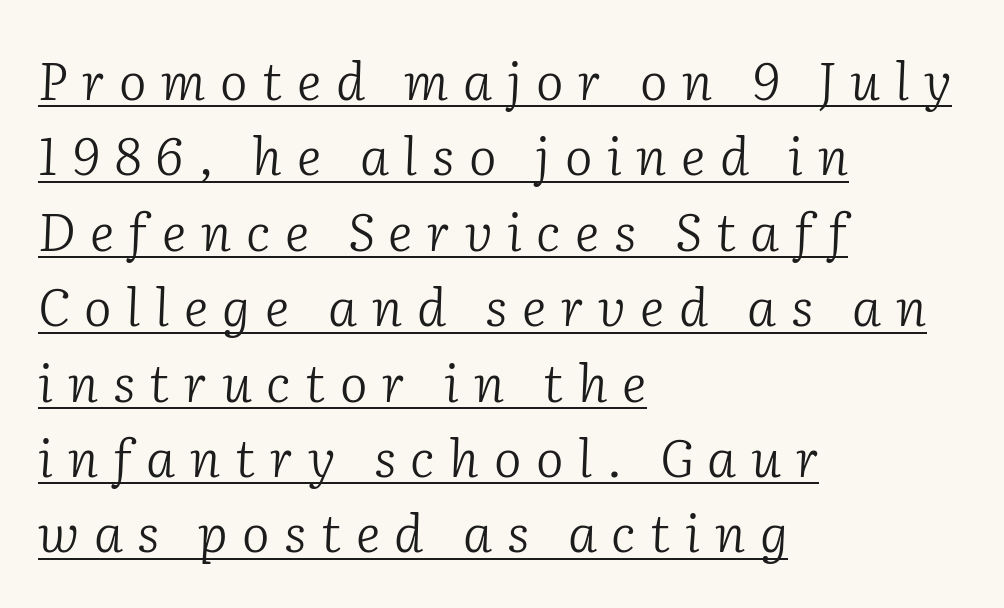
The image shows 52 px light serif type, italic (leaning right); set left-aligned, normal line spacing (1.45x), unusually wide letter spacing (+0.28 em), underlined; low stroke contrast and a medium x-height.
